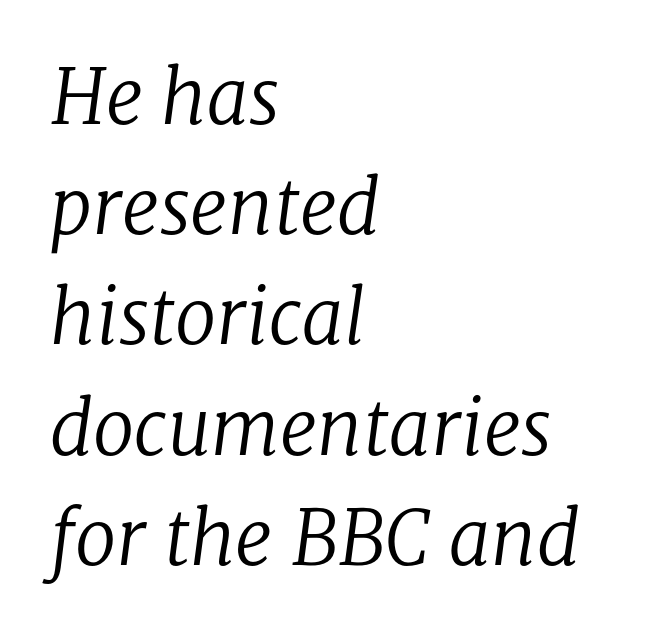
Q: Is the text bold? A: No.
Q: Is the text italic (slanted)? A: Yes, it leans right by about 8 degrees.
Q: Is the typeface a serif or a sans-serif typeface? A: Serif.
Q: Is the text underlined? A: No.
Q: How is the paragraph aligned? A: Left-aligned.
Q: Is the spacing between letters normal or unusually wide? A: Normal.
Q: Is the spacing between lines tight, normal or loose? A: Normal.
Q: Width (condensed, normal, or wide)? A: Normal.
Q: Stroke contrast? A: Low.
Q: x-height? A: Medium.
Q: Monospaced? A: No.
